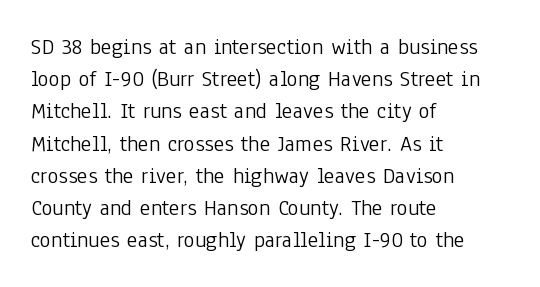
Q: Is the text bold? A: No.
Q: Is the text italic (slanted)? A: No, it is upright.
Q: Is the text underlined? A: No.
Q: How is the paragraph aligned? A: Left-aligned.
Q: Is the spacing between letters normal or unusually wide? A: Normal.
Q: Is the spacing between lines tight, normal or loose? A: Normal.
